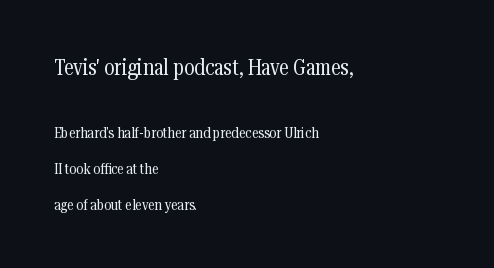
{"italic": "no", "bold": "no", "underline": "no", "align": "left", "line_spacing": "loose", "line_spacing_ratio": 2.39, "letter_spacing": "normal", "letter_spacing_em": 0.0, "larger_block": "first", "size_ratio": 1.47, "glyph_px": 22}
